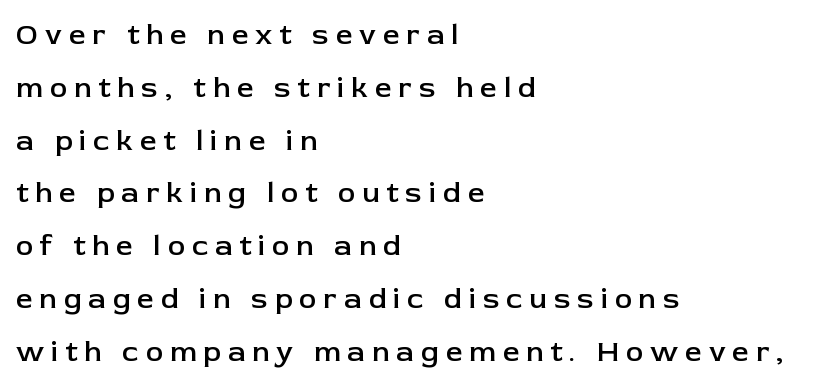
Q: Is the text bold? A: Semi-bold.
Q: Is the text italic (slanted)? A: No, it is upright.
Q: Is the typeface a serif or a sans-serif typeface? A: Sans-serif.
Q: Is the text underlined? A: No.
Q: How is the paragraph aligned? A: Left-aligned.
Q: Is the spacing between letters normal or unusually wide? A: Unusually wide.
Q: Width (condensed, normal, or wide)? A: Normal.
Q: Stroke contrast? A: Low.
Q: x-height? A: Medium.
Q: Monospaced? A: No.
